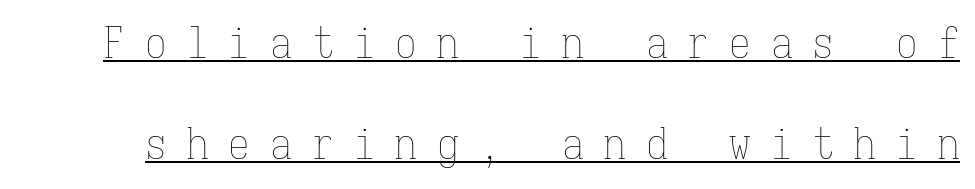
Q: Is the text bold? A: No.
Q: Is the text italic (slanted)? A: No, it is upright.
Q: Is the text underlined? A: Yes.
Q: Is the spacing between letters normal or unusually wide? A: Unusually wide.
Q: Is the spacing between lines tight, normal or loose? A: Loose.
Q: Width (condensed, normal, or wide)? A: Condensed.
Q: Stroke contrast? A: Low.
Q: x-height? A: Medium.
Q: Monospaced? A: Yes.
